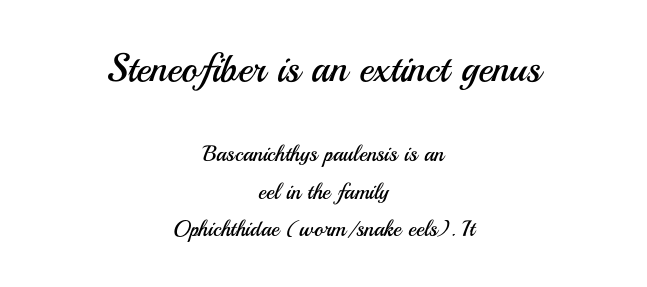
The initial chunk of copy outweighs the following chunk in type size. Look at the tracking — it's just the regular setting, nothing added. These lines stack symmetrically, like a column narrowing and widening about its center. Regarding serifs, this sample does without them.
